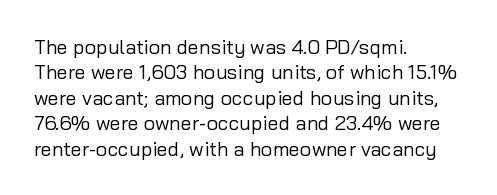
The image shows 20 px text type, upright; set left-aligned, normal line spacing (1.27x), normal letter spacing, not underlined.
